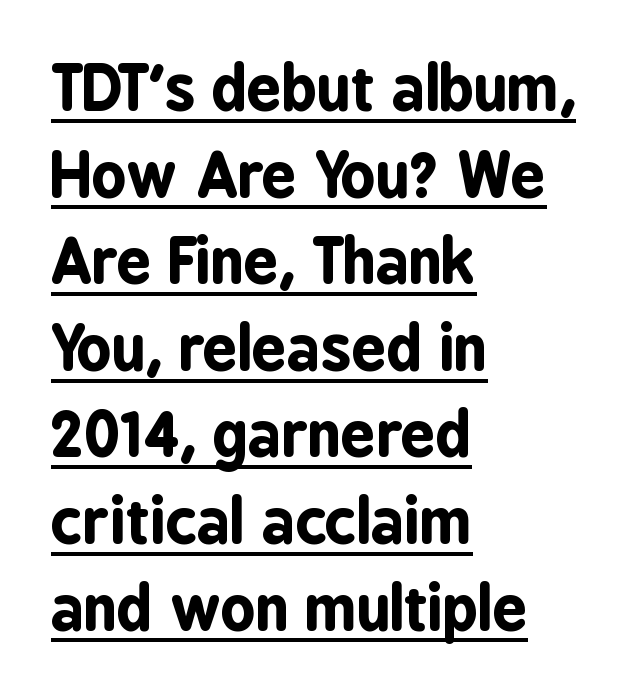
{"serif": "no", "italic": "no", "bold": "yes", "weight": "bold", "width": "condensed", "stroke_contrast": "low", "x_height": "medium", "monospaced": "no", "underline": "yes", "align": "left", "line_spacing": "normal", "line_spacing_ratio": 1.42, "letter_spacing": "normal", "letter_spacing_em": 0.0, "glyph_px": 61}
